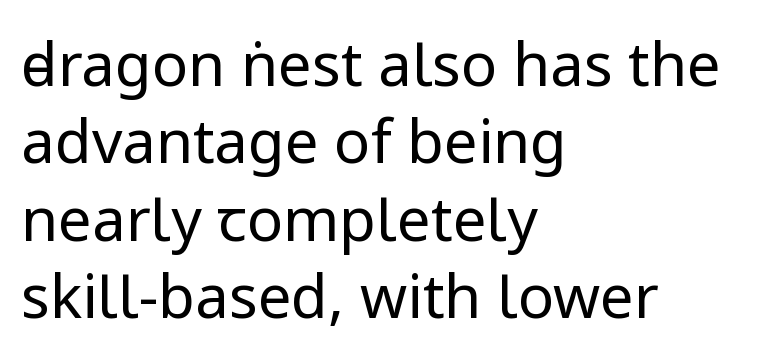
The image shows 60 px regular-weight sans-serif type, upright; set left-aligned, normal line spacing (1.29x), normal letter spacing, not underlined; low stroke contrast and a medium x-height.
